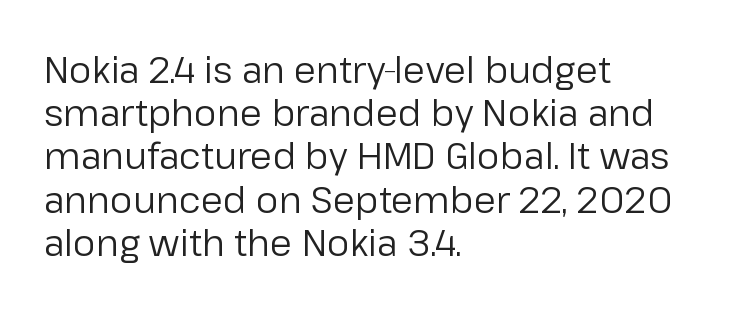
Q: Is the text bold? A: No.
Q: Is the text italic (slanted)? A: No, it is upright.
Q: Is the typeface a serif or a sans-serif typeface? A: Sans-serif.
Q: Is the text underlined? A: No.
Q: How is the paragraph aligned? A: Left-aligned.
Q: Is the spacing between letters normal or unusually wide? A: Normal.
Q: Width (condensed, normal, or wide)? A: Normal.
Q: Stroke contrast? A: Low.
Q: x-height? A: Medium.
Q: Monospaced? A: No.
